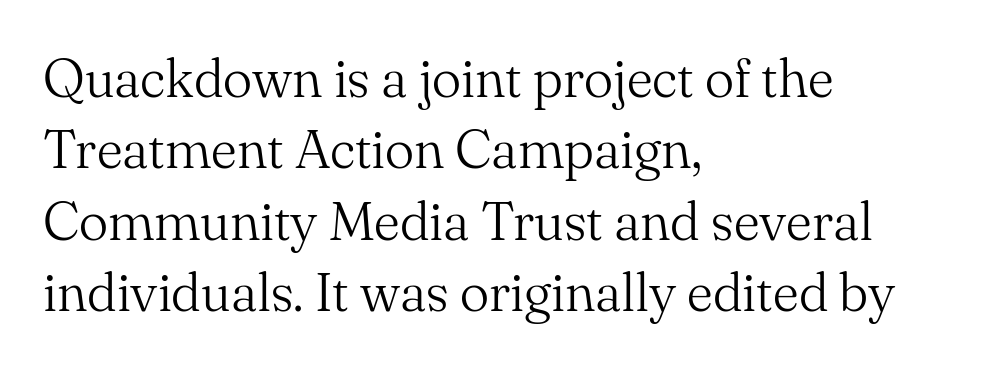
Short and long lines alike share a common starting point at left. In terms of posture, this sample is upright. Each word holds together tightly as a unit, with standard inter-letter gaps. This rendering employs a face with finishing strokes, i.e., a serif. The rendering uses natural spacing where letterforms have individual widths.
